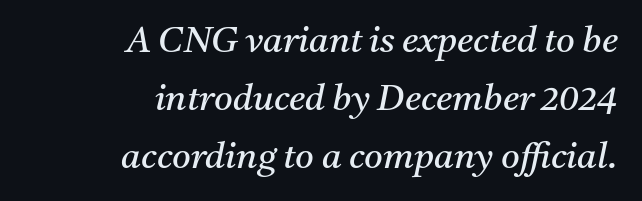
Q: Is the text bold? A: No.
Q: Is the text italic (slanted)? A: Yes, it leans right by about 11 degrees.
Q: Is the typeface a serif or a sans-serif typeface? A: Serif.
Q: Is the text underlined? A: No.
Q: How is the paragraph aligned? A: Right-aligned.
Q: Is the spacing between letters normal or unusually wide? A: Normal.
Q: Is the spacing between lines tight, normal or loose? A: Normal.
Q: Width (condensed, normal, or wide)? A: Normal.
Q: Stroke contrast? A: Medium.
Q: x-height? A: Medium.
Q: Monospaced? A: No.
